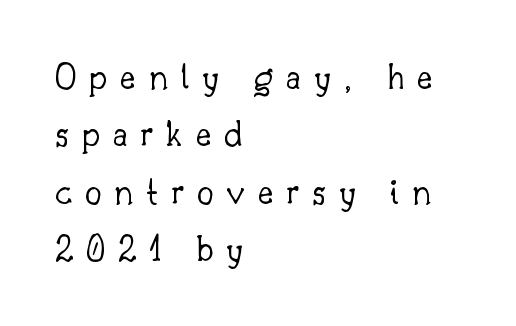
Posture: upright roman. The vertical gap from one line to the next is medium. Rule under the text: the space is simply empty. Do the characters align in a grid? No, the font is proportional. In terms of letterspacing, this is a distinctly airy, spread setting.
